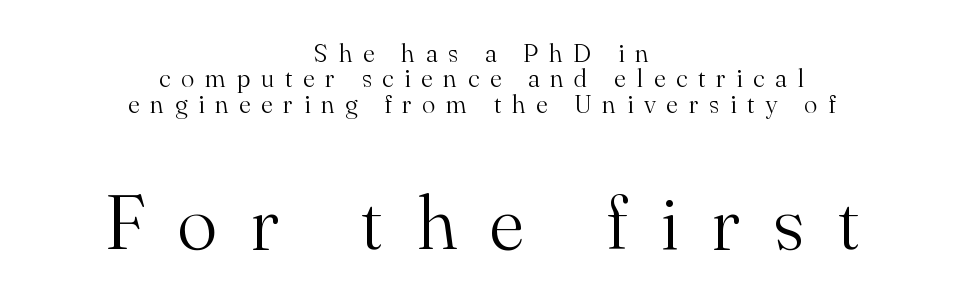
Tall strokes in this sample are plumb rather than angled. Letters have the restrained weight of plain body copy at most. Whoever set this made the second block the dominant, larger element. The passage shown has open, widely tracked lettering throughout. Nobody drew a line under any word here.
